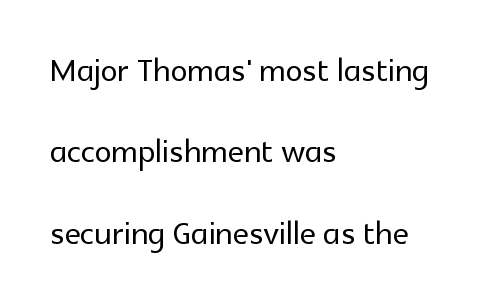
Q: Is the text italic (slanted)? A: No, it is upright.
Q: Is the typeface a serif or a sans-serif typeface? A: Sans-serif.
Q: Is the text underlined? A: No.
Q: How is the paragraph aligned? A: Left-aligned.
Q: Is the spacing between letters normal or unusually wide? A: Normal.
Q: Width (condensed, normal, or wide)? A: Normal.
Q: x-height? A: Medium.
Q: Monospaced? A: No.
